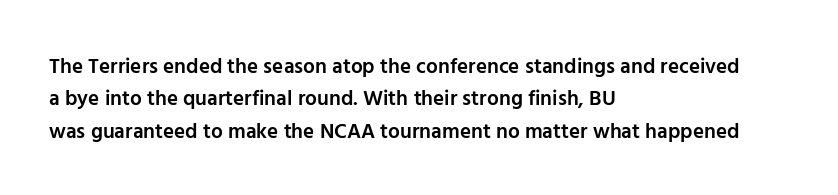
Q: Is the text bold? A: Semi-bold.
Q: Is the text italic (slanted)? A: No, it is upright.
Q: Is the text underlined? A: No.
Q: How is the paragraph aligned? A: Left-aligned.
Q: Is the spacing between letters normal or unusually wide? A: Normal.
Q: Is the spacing between lines tight, normal or loose? A: Normal.
